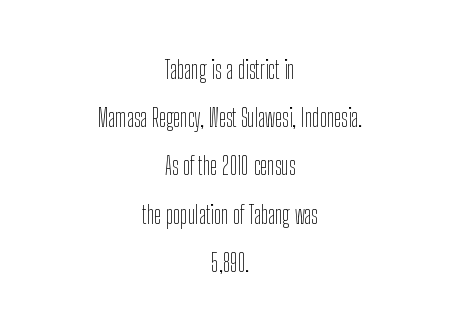
{"italic": "no", "bold": "no", "underline": "no", "align": "center", "line_spacing": "loose", "line_spacing_ratio": 2.01, "letter_spacing": "normal", "letter_spacing_em": 0.0, "glyph_px": 24}
